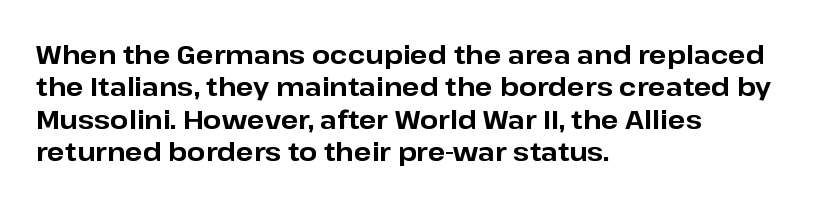
Interline gaps are of average width in this sample. Words float on clear page, feet unadorned. Weight check: bold — yes, fully. These lines were composed using upright roman letters.
